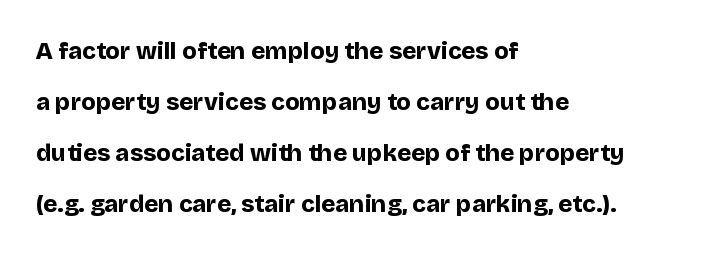
The image shows 24 px bold type, upright; set left-aligned, loose line spacing (2.12x), normal letter spacing, not underlined.
